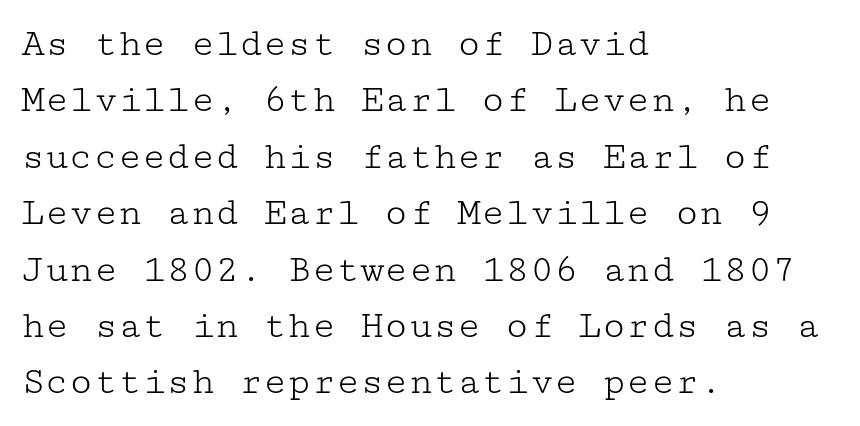
{"serif": "yes", "italic": "no", "bold": "no", "weight": "light", "width": "wide", "stroke_contrast": "low", "x_height": "medium", "underline": "no", "align": "left", "line_spacing": "normal", "line_spacing_ratio": 1.41, "letter_spacing": "normal", "letter_spacing_em": 0.0, "glyph_px": 40}
